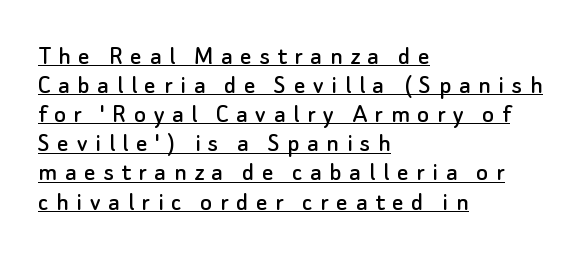
In designer terms, the underline attribute is active on this setting. Italic? Not at all — the glyphs are vertical. You could barely slide anything between these rows. The font family rendered here belongs to the sans-serif group. Tracking here is generous; glyphs stand well apart from one another.
